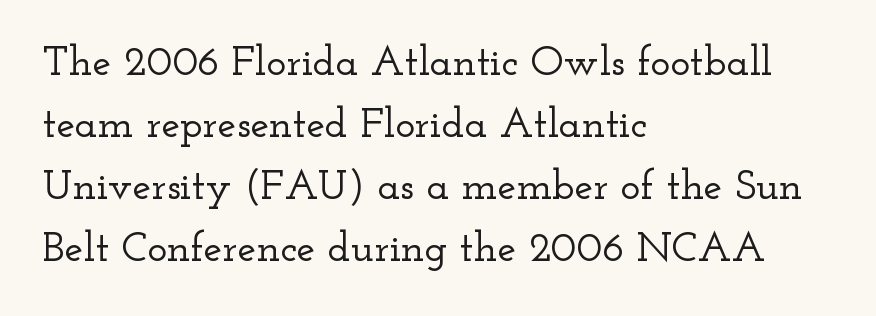
{"serif": "yes", "italic": "no", "width": "wide", "stroke_contrast": "low", "x_height": "small", "monospaced": "no", "underline": "no", "align": "left", "line_spacing": "normal", "line_spacing_ratio": 1.48, "letter_spacing": "normal", "letter_spacing_em": 0.0, "glyph_px": 42}
